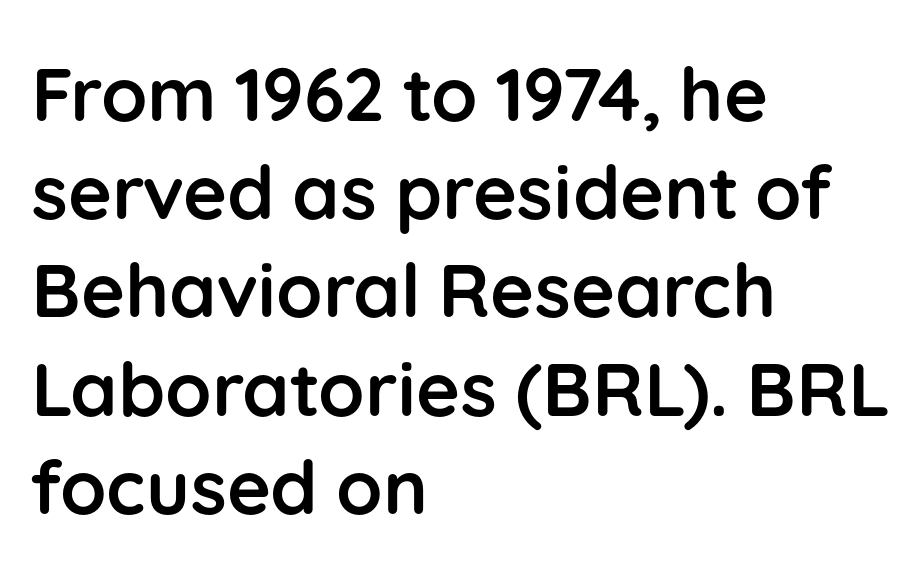
The image shows 75 px semibold sans-serif type, upright; set left-aligned, normal line spacing (1.31x), normal letter spacing, not underlined; low stroke contrast and a medium x-height.
